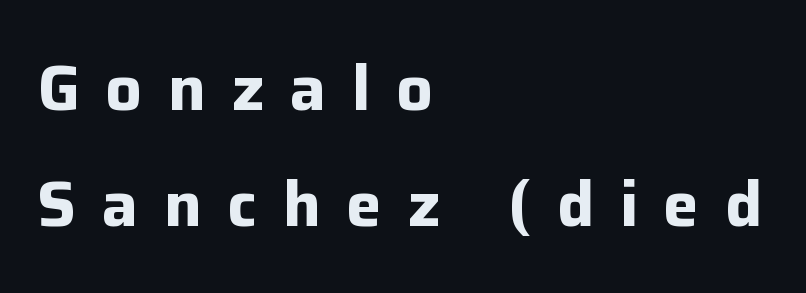
{"serif": "no", "italic": "no", "bold": "yes", "weight": "bold", "width": "normal", "stroke_contrast": "low", "x_height": "medium", "monospaced": "no", "underline": "no", "align": "left", "line_spacing_ratio": 1.82, "letter_spacing": "wide", "letter_spacing_em": 0.4, "glyph_px": 64}
